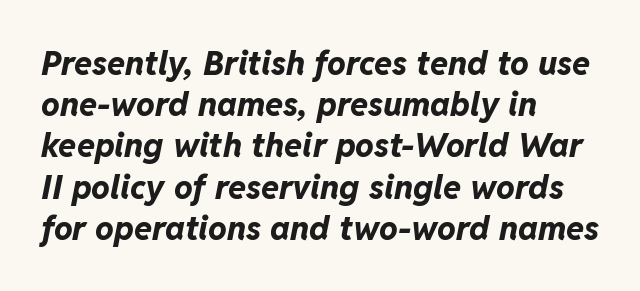
Q: Is the text bold? A: Yes.
Q: Is the text italic (slanted)? A: Yes, it leans right by about 11 degrees.
Q: Is the text underlined? A: No.
Q: How is the paragraph aligned? A: Left-aligned.
Q: Is the spacing between letters normal or unusually wide? A: Normal.
Q: Is the spacing between lines tight, normal or loose? A: Normal.
Q: Width (condensed, normal, or wide)? A: Normal.
Q: Stroke contrast? A: Low.
Q: x-height? A: Medium.
Q: Monospaced? A: No.
